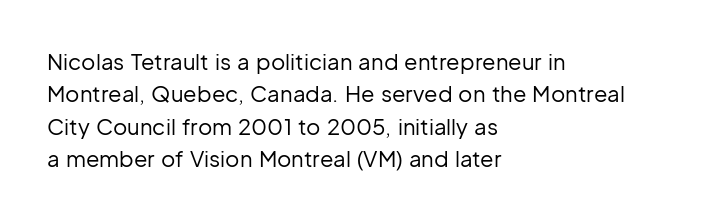
Does extra space separate the letters? No, they use regular spacing. Compared with a typical body face, this is equally light or lighter still. Casual observation: everything's shoved over to the left. This sample keeps an unexceptional amount of space between lines.
